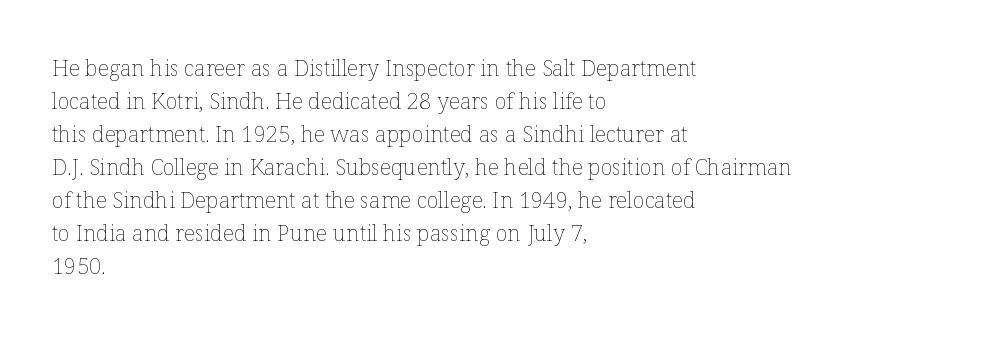
{"italic": "no", "bold": "no", "underline": "no", "align": "left", "line_spacing": "normal", "line_spacing_ratio": 1.5, "letter_spacing": "normal", "letter_spacing_em": 0.0, "glyph_px": 22}
